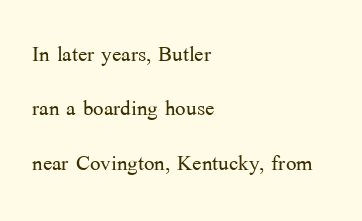
Q: Is the text bold? A: No.
Q: Is the text italic (slanted)? A: No, it is upright.
Q: Is the typeface a serif or a sans-serif typeface? A: Serif.
Q: Is the text underlined? A: No.
Q: How is the paragraph aligned? A: Left-aligned.
Q: Is the spacing between letters normal or unusually wide? A: Normal.
Q: Is the spacing between lines tight, normal or loose? A: Loose.
Q: Width (condensed, normal, or wide)? A: Normal.
Q: Stroke contrast? A: Medium.
Q: x-height? A: Medium.
Q: Monospaced? A: No.
